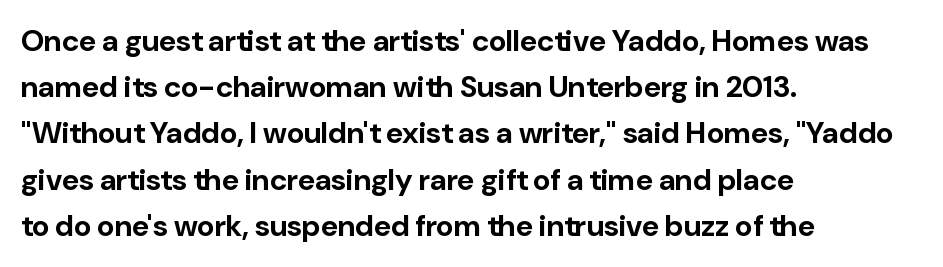
{"serif": "no", "italic": "no", "bold": "yes", "weight": "bold", "width": "normal", "stroke_contrast": "low", "x_height": "medium", "monospaced": "no", "underline": "no", "align": "left", "line_spacing": "normal", "line_spacing_ratio": 1.54, "letter_spacing": "normal", "letter_spacing_em": 0.0, "glyph_px": 30}
